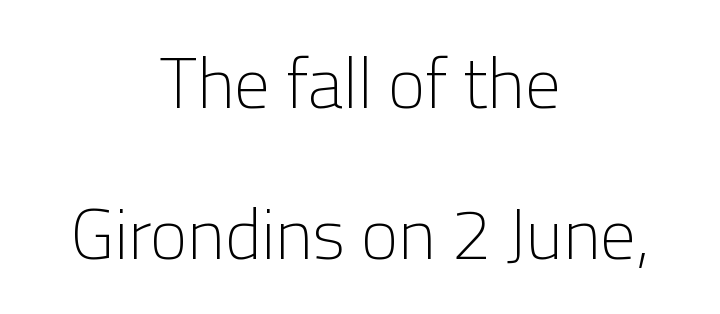
{"serif": "no", "italic": "no", "bold": "no", "weight": "light", "width": "normal", "stroke_contrast": "low", "x_height": "medium", "monospaced": "no", "underline": "no", "align": "center", "line_spacing": "loose", "line_spacing_ratio": 2.12, "letter_spacing": "normal", "letter_spacing_em": 0.0, "glyph_px": 71}
